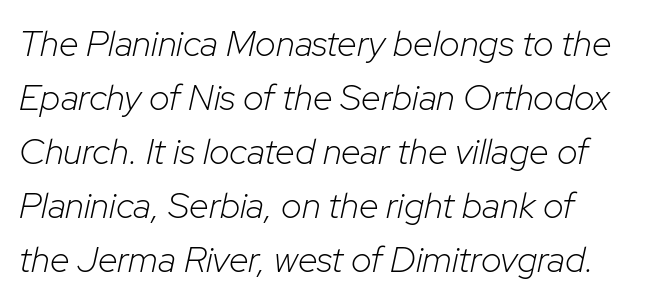
{"italic": "yes", "lean": "right", "slant_degrees": 12, "bold": "no", "weight": "light", "width": "normal", "stroke_contrast": "low", "x_height": "medium", "monospaced": "no", "underline": "no", "line_spacing": "normal", "line_spacing_ratio": 1.5, "letter_spacing": "normal", "letter_spacing_em": 0.0, "glyph_px": 36}
